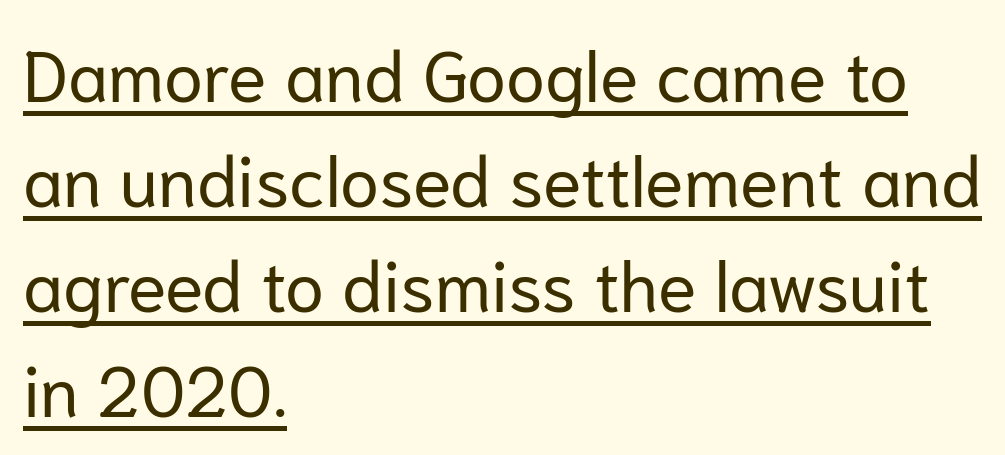
The image shows 71 px regular-weight sans-serif type, upright; set left-aligned, normal line spacing (1.48x), normal letter spacing, underlined; low stroke contrast and a medium x-height.
